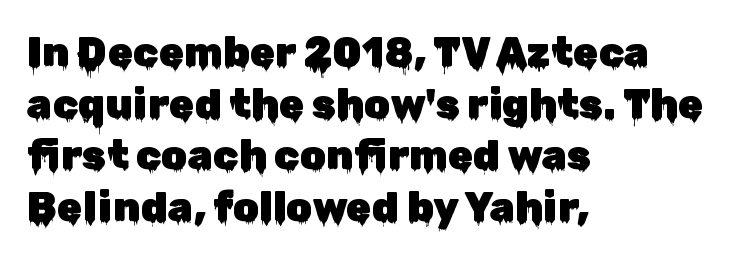
Is the letter spacing exaggerated? No — it looks like the ordinary default. The baseline area is clear. Every character sits straight up, as roman type does. Teacher's note: observe the even left margin — that is flush-left alignment. Spacing verdict: proportional, widths tailored to each character.
